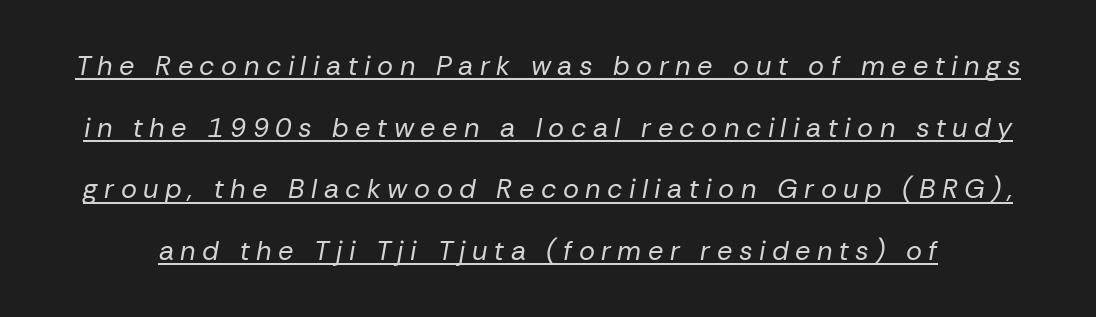
Q: Is the text bold? A: No.
Q: Is the text italic (slanted)? A: Yes, it leans right by about 10 degrees.
Q: Is the text underlined? A: Yes.
Q: Is the spacing between letters normal or unusually wide? A: Unusually wide.
Q: Is the spacing between lines tight, normal or loose? A: Loose.
